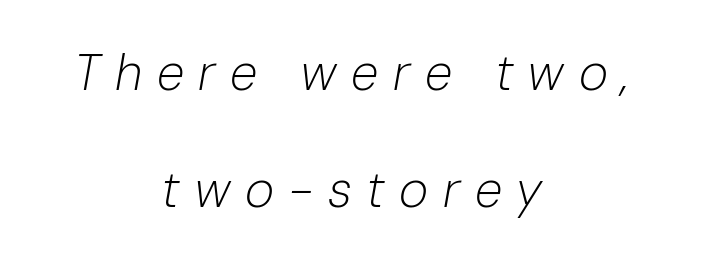
Horizontally, the lines are justified to the midpoint only. The baseline area is clear. The text carries the slant typical of an italic or oblique font. Do the characters align in a grid? No, the font is proportional. Leading is clearly above the norm, producing a sparse column.
